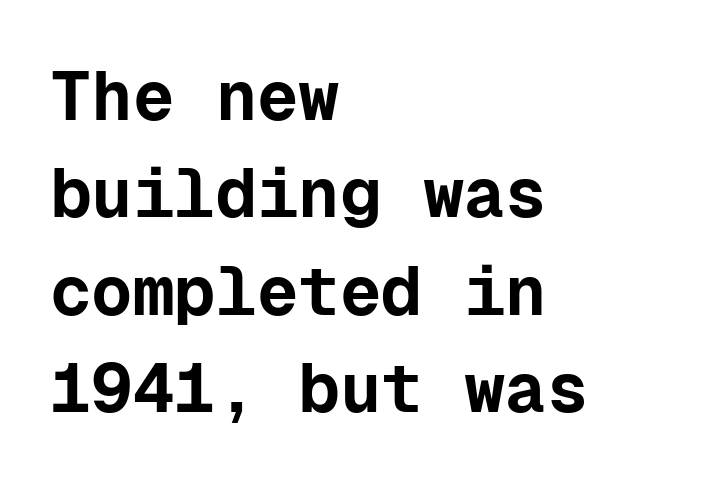
Q: Is the text bold? A: Yes.
Q: Is the text italic (slanted)? A: No, it is upright.
Q: Is the typeface a serif or a sans-serif typeface? A: Sans-serif.
Q: Is the text underlined? A: No.
Q: How is the paragraph aligned? A: Left-aligned.
Q: Is the spacing between letters normal or unusually wide? A: Normal.
Q: Is the spacing between lines tight, normal or loose? A: Normal.
Q: Width (condensed, normal, or wide)? A: Normal.
Q: Stroke contrast? A: Low.
Q: x-height? A: Medium.
Q: Monospaced? A: Yes.
